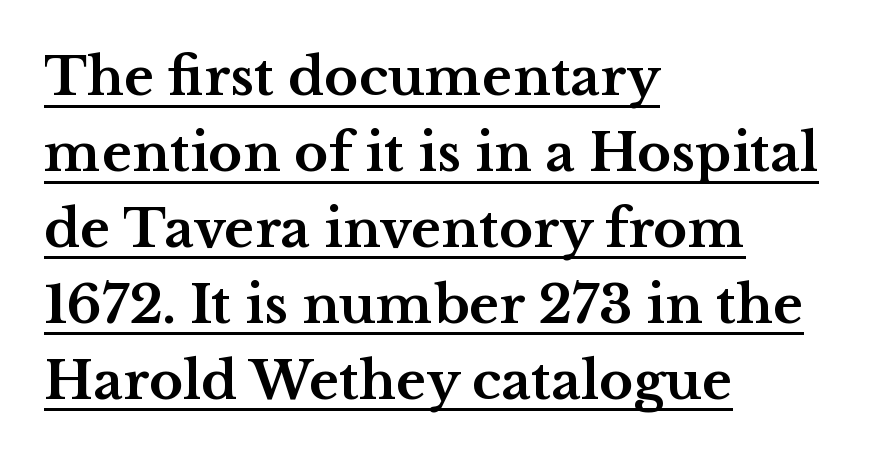
The image shows 52 px bold, wide serif type, upright; set left-aligned, normal line spacing (1.46x), normal letter spacing, underlined; medium stroke contrast and a medium x-height.
